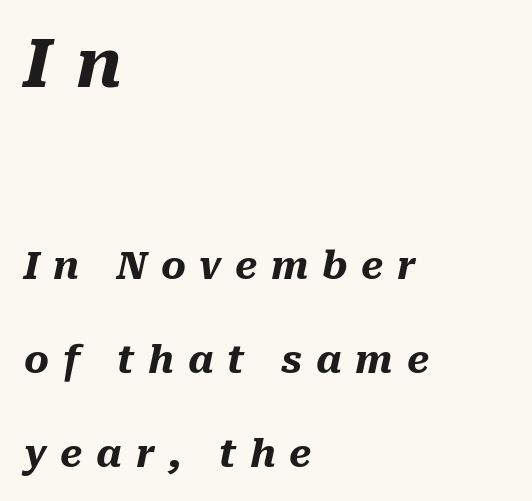
{"italic": "yes", "lean": "right", "slant_degrees": 10, "bold": "yes", "weight": "heavy", "width": "normal", "stroke_contrast": "medium", "x_height": "medium", "monospaced": "no", "underline": "no", "align": "left", "line_spacing": "loose", "line_spacing_ratio": 2.47, "letter_spacing": "wide", "letter_spacing_em": 0.36, "larger_block": "first", "size_ratio": 1.76, "glyph_px": 67}
